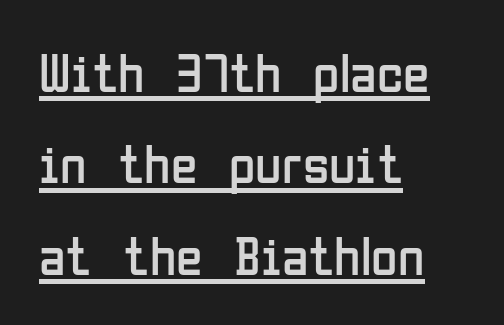
Q: Is the text bold? A: No.
Q: Is the text italic (slanted)? A: No, it is upright.
Q: Is the typeface a serif or a sans-serif typeface? A: Sans-serif.
Q: Is the text underlined? A: Yes.
Q: How is the paragraph aligned? A: Left-aligned.
Q: Is the spacing between letters normal or unusually wide? A: Normal.
Q: Is the spacing between lines tight, normal or loose? A: Normal.
Q: Width (condensed, normal, or wide)? A: Condensed.
Q: Stroke contrast? A: Low.
Q: x-height? A: Medium.
Q: Monospaced? A: No.
